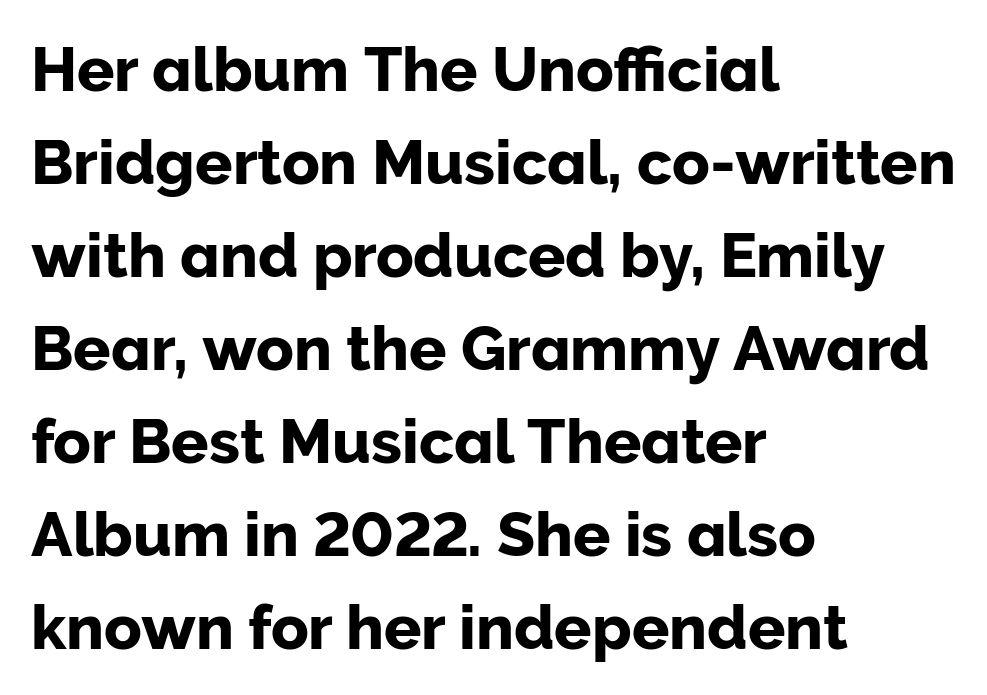
The strip under each line holds only bare page. You could call the tracking neutral — neither tight nor loose. Ascenders rise straight up at ninety degrees. In terms of leading, this rendering sits right in the middle.
